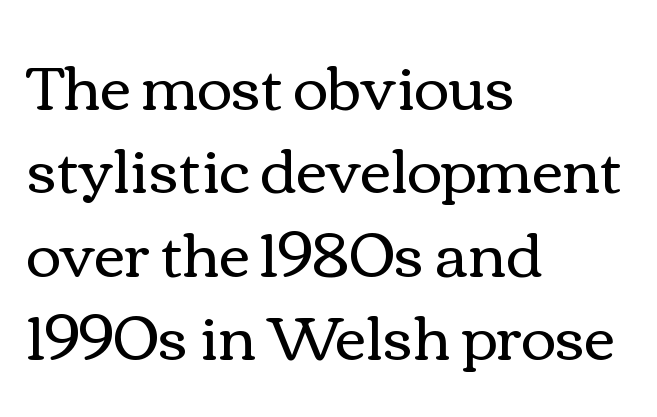
Q: Is the text bold? A: No.
Q: Is the text italic (slanted)? A: No, it is upright.
Q: Is the text underlined? A: No.
Q: How is the paragraph aligned? A: Left-aligned.
Q: Is the spacing between letters normal or unusually wide? A: Normal.
Q: Is the spacing between lines tight, normal or loose? A: Normal.
Q: Width (condensed, normal, or wide)? A: Wide.
Q: Stroke contrast? A: Medium.
Q: x-height? A: Medium.
Q: Monospaced? A: No.
